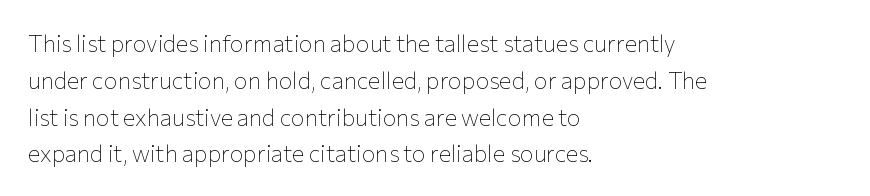
Q: Is the text bold? A: No.
Q: Is the text italic (slanted)? A: No, it is upright.
Q: Is the text underlined? A: No.
Q: How is the paragraph aligned? A: Left-aligned.
Q: Is the spacing between letters normal or unusually wide? A: Normal.
Q: Is the spacing between lines tight, normal or loose? A: Normal.
